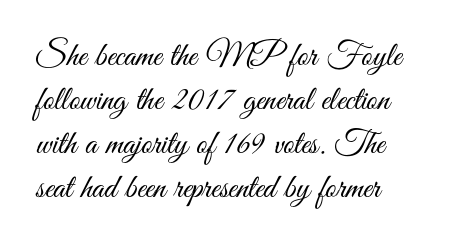
{"serif": "no", "bold": "no", "weight": "light", "width": "condensed", "stroke_contrast": "medium", "x_height": "small", "monospaced": "no", "underline": "no", "line_spacing": "normal", "line_spacing_ratio": 1.29, "letter_spacing": "normal", "letter_spacing_em": 0.0, "glyph_px": 34}
